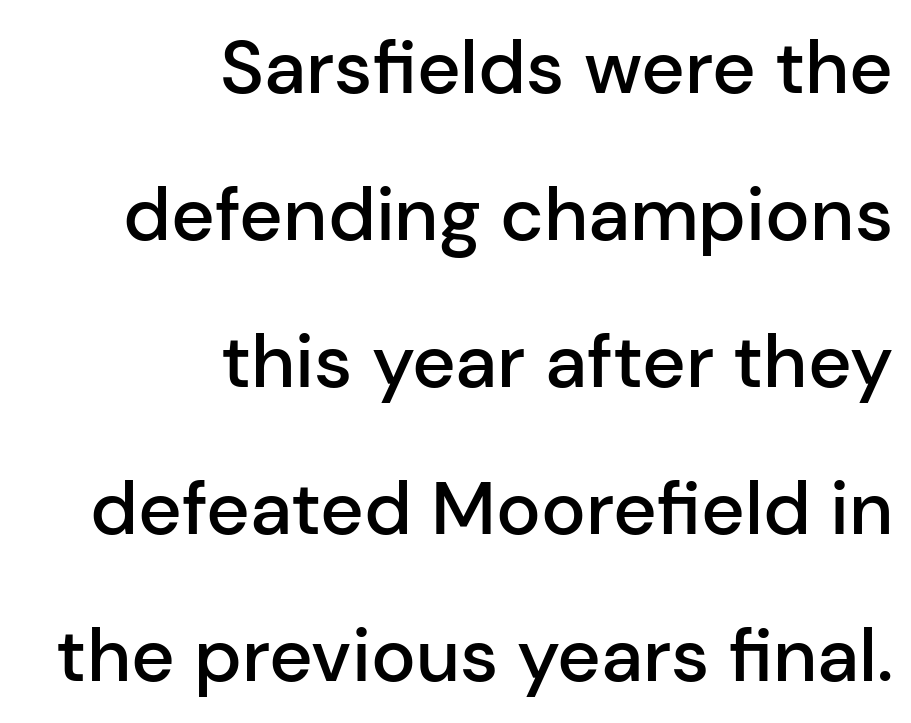
The image shows 75 px semibold sans-serif type, upright; set right-aligned, loose line spacing (1.96x), normal letter spacing, not underlined; low stroke contrast and a medium x-height.
